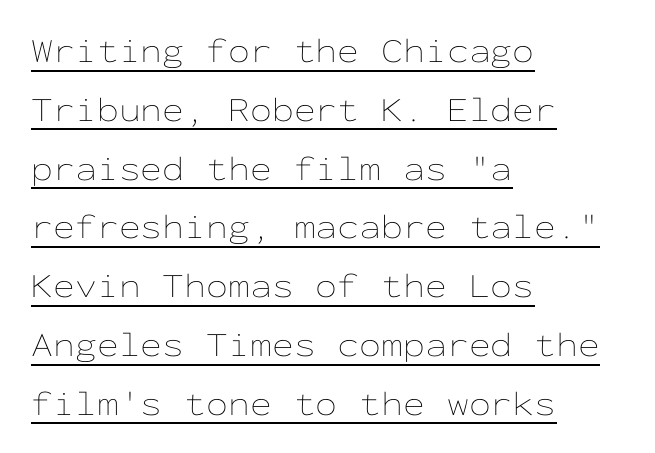
Do the characters align in a grid? Yes, the font is monospaced. The face used here appears with an underline applied. The rendering keeps characters at their native spacing. Short and long lines alike share a common starting point at left.
